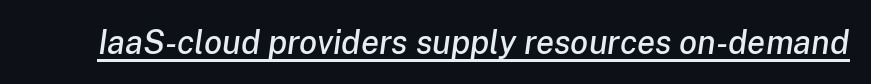
The line texture is even and compact thanks to regular tracking. Is the type slanted? Yes — the strokes lean at a clear angle. A typographer would call this underscored text. Here the designer chose a conventional face with non-uniform glyph widths.
